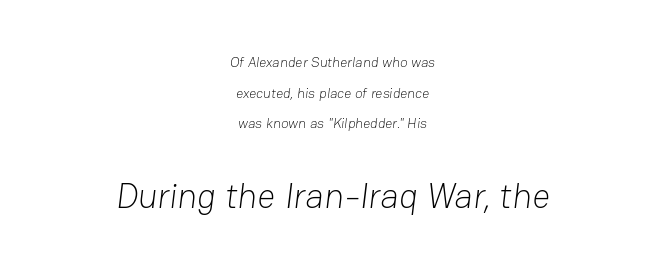
The image shows 35 px light sans-serif type; set centered, loose line spacing (2.18x), normal letter spacing, not underlined; the second (bottom) block is 2.5x larger; low stroke contrast and a medium x-height.
